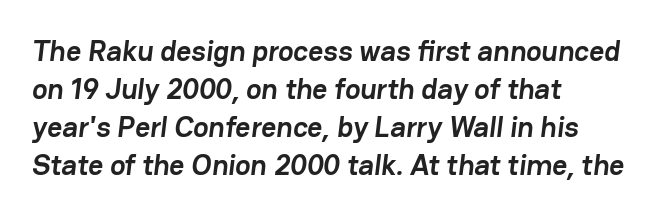
Q: Is the text bold? A: Yes.
Q: Is the typeface a serif or a sans-serif typeface? A: Sans-serif.
Q: Is the text underlined? A: No.
Q: How is the paragraph aligned? A: Left-aligned.
Q: Is the spacing between letters normal or unusually wide? A: Normal.
Q: Is the spacing between lines tight, normal or loose? A: Normal.
Q: Width (condensed, normal, or wide)? A: Normal.
Q: Stroke contrast? A: Low.
Q: x-height? A: Medium.
Q: Monospaced? A: No.
